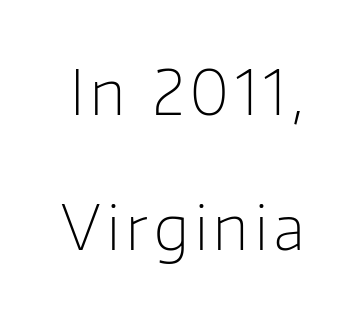
Each row of text sits above clean, open space. Posture: upright roman. Compared with typical paragraphs, the rows here are farther apart. Caption: face not bold, strokes unweighted. Varying glyph widths throughout — classic text-font behaviour. You can tell from the bare stems that sans-serif type was used.
